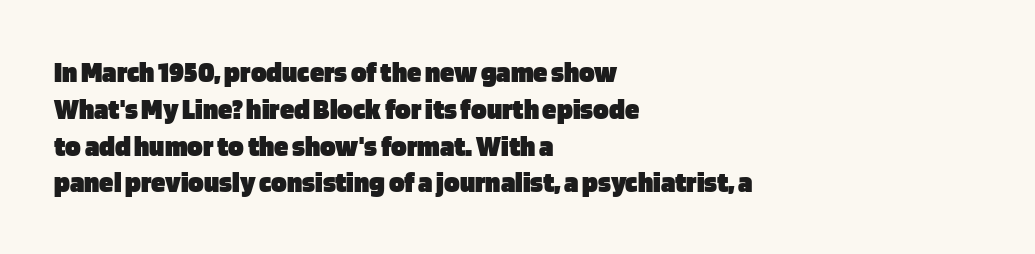
{"serif": "no", "italic": "no", "bold": "yes", "weight": "heavy", "width": "normal", "stroke_contrast": "low", "x_height": "large", "monospaced": "no", "underline": "no", "align": "left", "line_spacing": "normal", "line_spacing_ratio": 1.27, "letter_spacing": "normal", "letter_spacing_em": 0.0, "glyph_px": 29}
